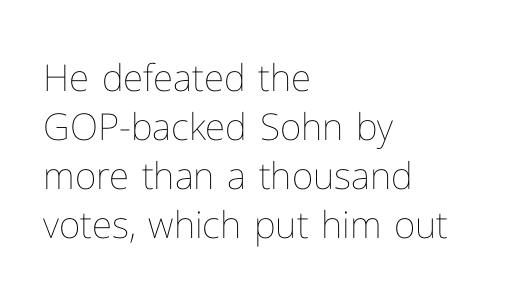
Students, observe: this is what conventionally led text looks like. The horizontal fit of the characters is conventional and even. Clear beneath every line of the passage. Each letter keeps its own natural width here, so spacing adapts to shape. No extra ink here — the face is not bold. If you drew a ruler down the left edge, every line would touch it.
